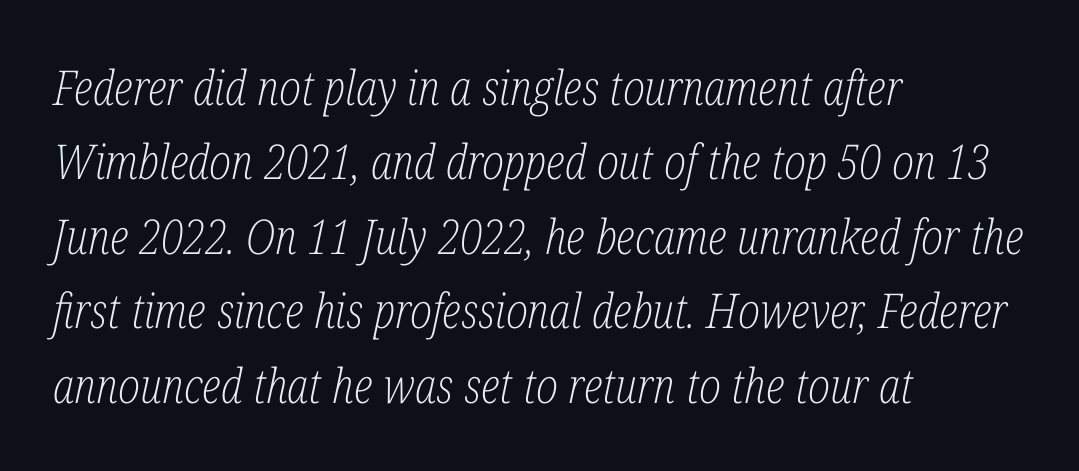
The weight tops out at a normal text grade. The type is set solid horizontally, with unmodified tracking. The specimen omits any rule beneath the text block's lines. One-word summary of the alignment: left. The rows are spaced the way most documents space them. Spacing verdict: proportional, widths tailored to each character.
